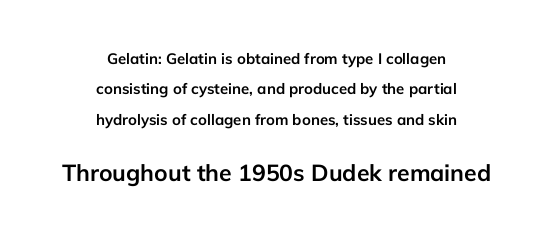
The paragraph has two soft edges and a firm central axis. Short note: letters normally spaced. These two chunks differ in scale, with the bottom chunk taking the larger measure. The face used here has the dense, thick strokes of a bold. Students, observe: this is what heavily led, spacious text looks like.
